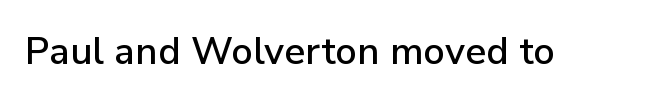
Q: Is the text italic (slanted)? A: No, it is upright.
Q: Is the typeface a serif or a sans-serif typeface? A: Sans-serif.
Q: Is the text underlined? A: No.
Q: Is the spacing between letters normal or unusually wide? A: Normal.
Q: Width (condensed, normal, or wide)? A: Normal.
Q: Stroke contrast? A: Low.
Q: x-height? A: Medium.
Q: Monospaced? A: No.
